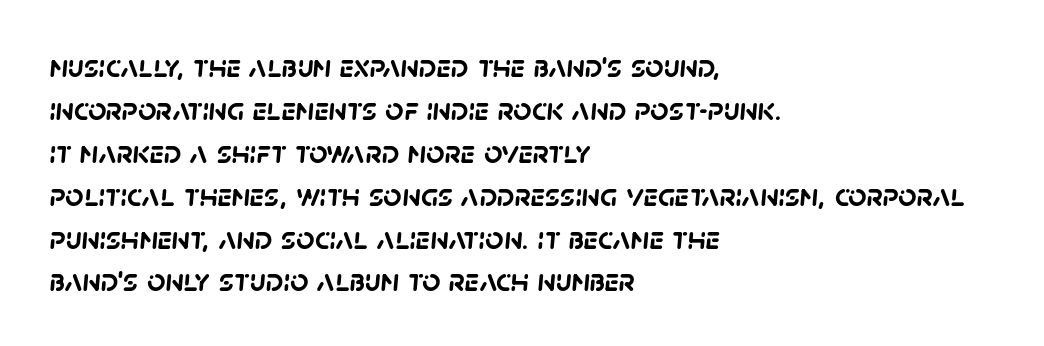
Q: Is the text bold? A: Yes.
Q: Is the typeface a serif or a sans-serif typeface? A: Sans-serif.
Q: Is the text underlined? A: No.
Q: How is the paragraph aligned? A: Left-aligned.
Q: Is the spacing between letters normal or unusually wide? A: Normal.
Q: Is the spacing between lines tight, normal or loose? A: Normal.
Q: Width (condensed, normal, or wide)? A: Normal.
Q: Stroke contrast? A: Low.
Q: x-height? A: Large.
Q: Monospaced? A: No.
